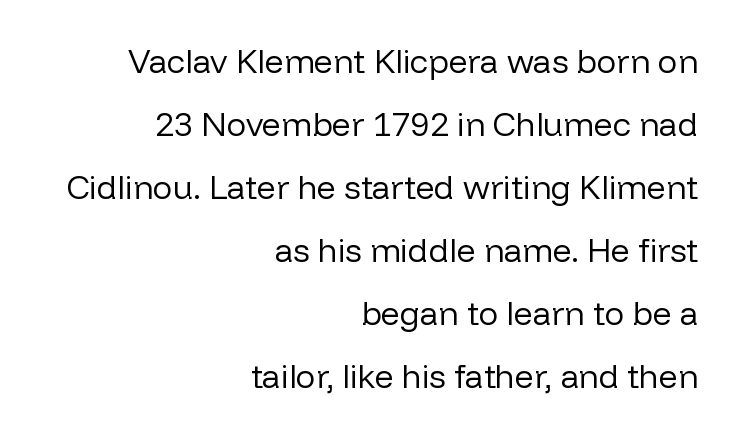
{"serif": "no", "italic": "no", "bold": "no", "weight": "regular", "width": "normal", "stroke_contrast": "low", "x_height": "medium", "monospaced": "no", "underline": "no", "align": "right", "line_spacing": "loose", "line_spacing_ratio": 1.91, "letter_spacing": "normal", "letter_spacing_em": 0.0, "glyph_px": 33}
